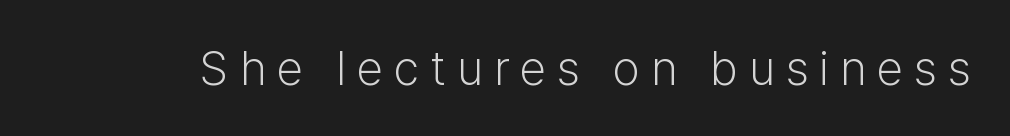
Look at the tracking — it's clearly loosened, letters drifting apart. Vertical stems look standard width or narrower in stroke. Spacing verdict: proportional, widths tailored to each character. Vertical strokes here are truly vertical. Underlining? Definitely not there. The characters display no serif detailing; their extremities are plain.
